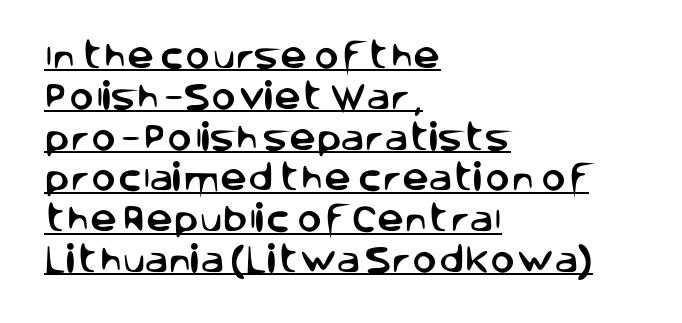
The image shows 30 px sans-serif type, upright; set left-aligned, normal line spacing (1.36x), normal letter spacing, underlined; low stroke contrast and a large x-height.
